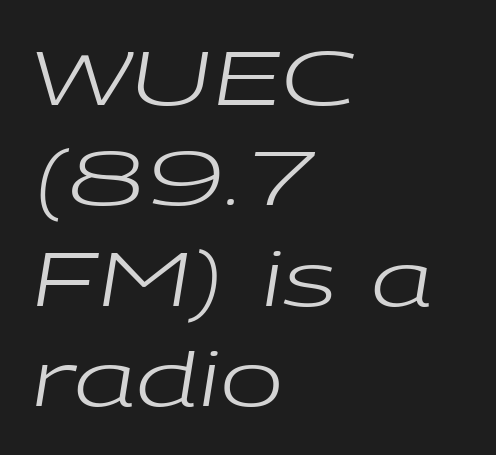
Q: Is the text bold? A: No.
Q: Is the text italic (slanted)? A: Yes, it leans right by about 9 degrees.
Q: Is the text underlined? A: No.
Q: How is the paragraph aligned? A: Left-aligned.
Q: Is the spacing between letters normal or unusually wide? A: Normal.
Q: Is the spacing between lines tight, normal or loose? A: Normal.
Q: Width (condensed, normal, or wide)? A: Wide.
Q: Stroke contrast? A: Low.
Q: x-height? A: Medium.
Q: Monospaced? A: No.
